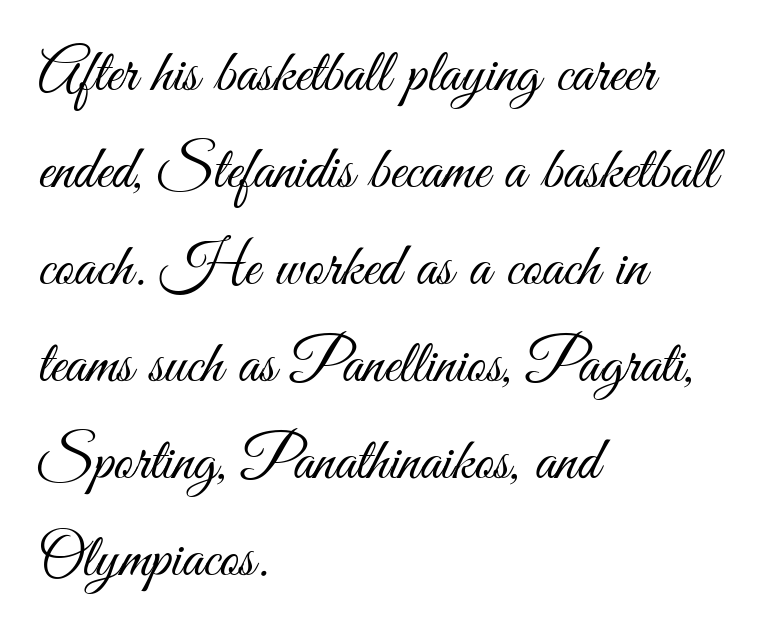
{"serif": "no", "bold": "no", "weight": "light", "width": "condensed", "stroke_contrast": "medium", "x_height": "small", "monospaced": "no", "underline": "no", "align": "left", "line_spacing": "normal", "line_spacing_ratio": 1.59, "letter_spacing": "normal", "letter_spacing_em": 0.0, "glyph_px": 61}
